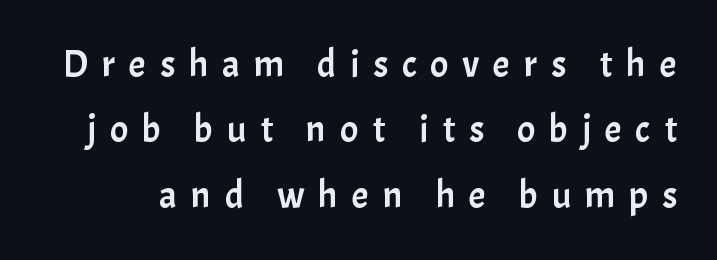
The image shows 38 px sans-serif type, upright; set line spacing 1.72x, unusually wide letter spacing (+0.36 em), not underlined; low stroke contrast and a medium x-height.
